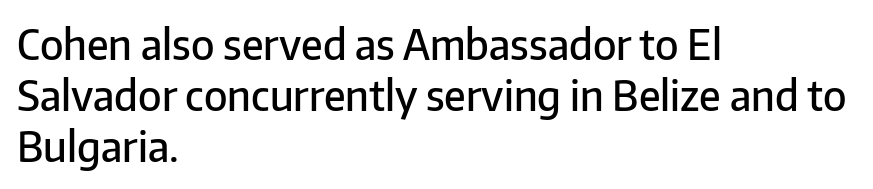
{"serif": "no", "italic": "no", "bold": "semi", "weight": "semibold", "width": "normal", "stroke_contrast": "low", "x_height": "medium", "monospaced": "no", "underline": "no", "align": "left", "line_spacing_ratio": 1.24, "letter_spacing": "normal", "letter_spacing_em": 0.0, "glyph_px": 41}
